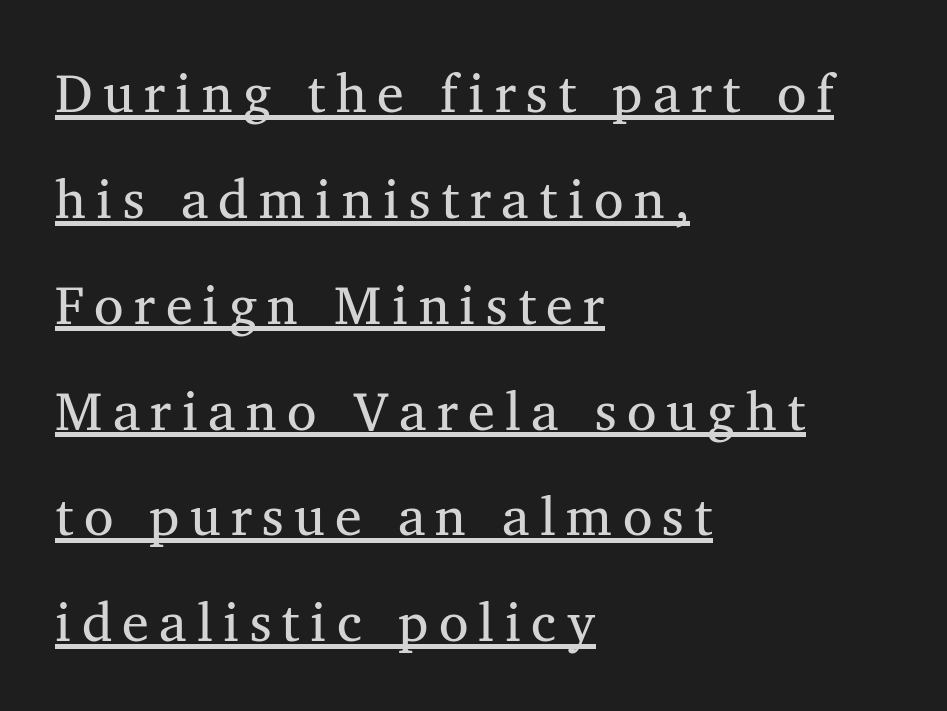
The image shows 54 px regular-weight serif type, upright; set left-aligned, loose line spacing (1.96x), underlined; medium stroke contrast and a medium x-height.
